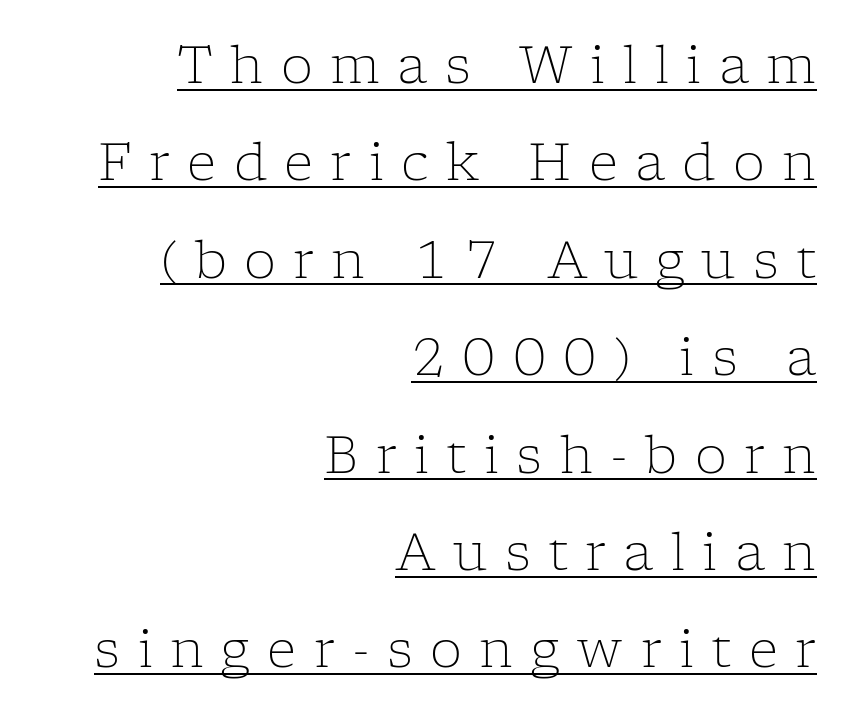
Caption: face not bold, strokes unweighted. Whoever set this chose breathing room over compactness in the vertical rhythm. A typesetter would mark this as roman, not italic. Caption: multi-line text, flush right, ragged left. You could not count columns in this text — the font is proportionally spaced. Students, note that the glyphs here are deliberately spaced far apart.
